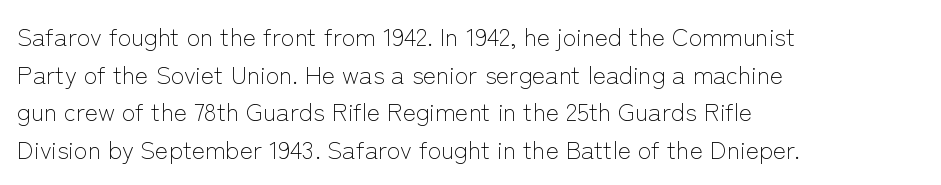
The image shows 25 px text type, upright; set left-aligned, normal line spacing (1.51x), normal letter spacing, not underlined.
